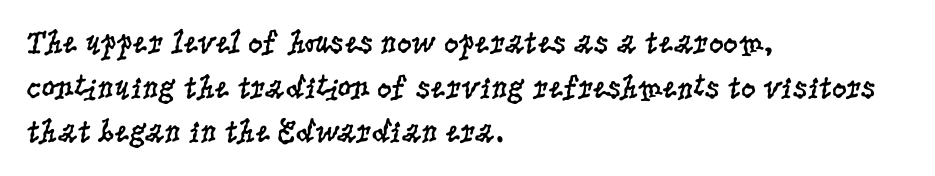
The image shows 33 px regular-weight, condensed serif type; set left-aligned, normal line spacing (1.35x), normal letter spacing, not underlined; low stroke contrast and a large x-height.
